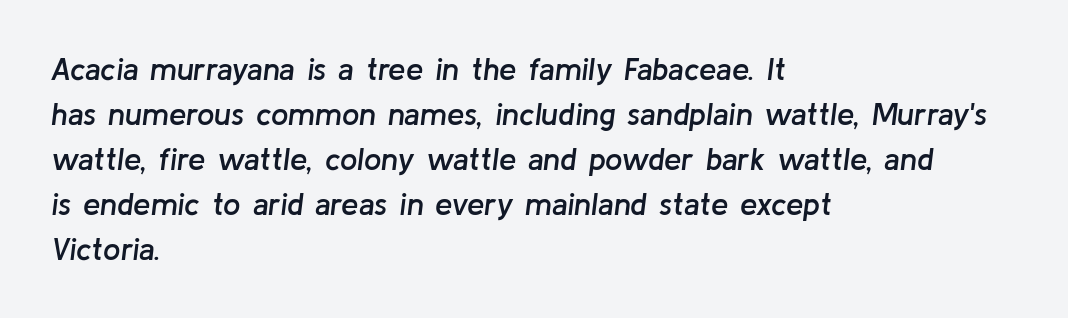
Q: Is the text bold? A: Semi-bold.
Q: Is the text italic (slanted)? A: Yes, it leans right by about 8 degrees.
Q: Is the text underlined? A: No.
Q: How is the paragraph aligned? A: Left-aligned.
Q: Is the spacing between letters normal or unusually wide? A: Normal.
Q: Is the spacing between lines tight, normal or loose? A: Normal.
Q: Width (condensed, normal, or wide)? A: Normal.
Q: Stroke contrast? A: Low.
Q: x-height? A: Medium.
Q: Monospaced? A: No.
